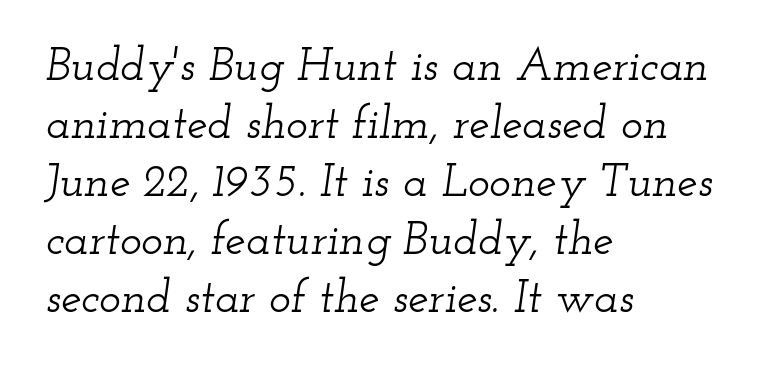
{"serif": "yes", "italic": "yes", "lean": "right", "slant_degrees": 12, "width": "wide", "stroke_contrast": "low", "x_height": "small", "monospaced": "no", "underline": "no", "align": "left", "line_spacing": "normal", "line_spacing_ratio": 1.26, "letter_spacing": "normal", "letter_spacing_em": 0.0, "glyph_px": 46}
